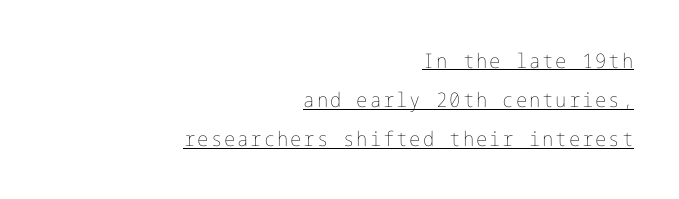
Q: Is the text bold? A: No.
Q: Is the text italic (slanted)? A: No, it is upright.
Q: Is the text underlined? A: Yes.
Q: How is the paragraph aligned? A: Right-aligned.
Q: Is the spacing between lines tight, normal or loose? A: Loose.
